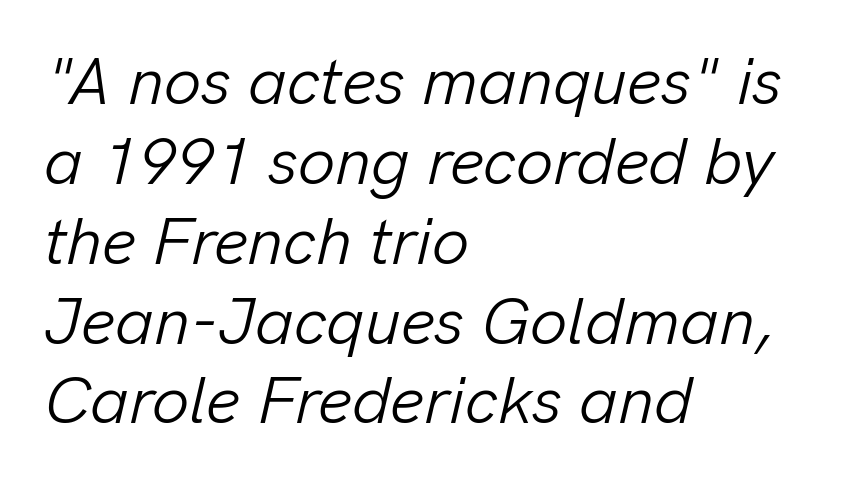
Q: Is the text bold? A: No.
Q: Is the text italic (slanted)? A: Yes, it leans right by about 13 degrees.
Q: Is the text underlined? A: No.
Q: How is the paragraph aligned? A: Left-aligned.
Q: Is the spacing between letters normal or unusually wide? A: Normal.
Q: Width (condensed, normal, or wide)? A: Normal.
Q: Stroke contrast? A: Low.
Q: x-height? A: Medium.
Q: Monospaced? A: No.
